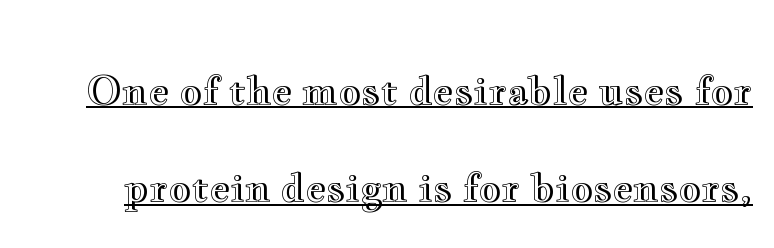
The image shows 39 px wide type, upright; set loose line spacing (2.5x), normal letter spacing, underlined; a small x-height.
